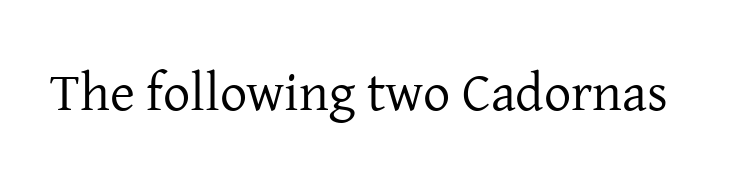
Q: Is the text bold? A: No.
Q: Is the text italic (slanted)? A: No, it is upright.
Q: Is the typeface a serif or a sans-serif typeface? A: Serif.
Q: Is the text underlined? A: No.
Q: Is the spacing between letters normal or unusually wide? A: Normal.
Q: Width (condensed, normal, or wide)? A: Normal.
Q: Stroke contrast? A: Low.
Q: x-height? A: Medium.
Q: Monospaced? A: No.
